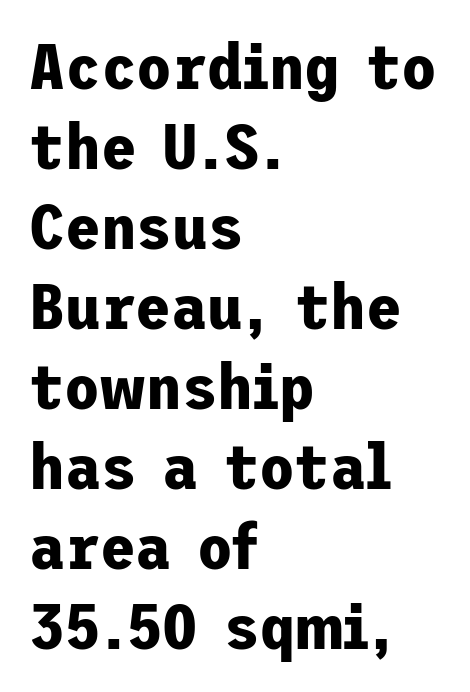
The image shows 65 px bold sans-serif type, upright; set left-aligned, line spacing 1.23x, normal letter spacing, not underlined; low stroke contrast and a medium x-height.
